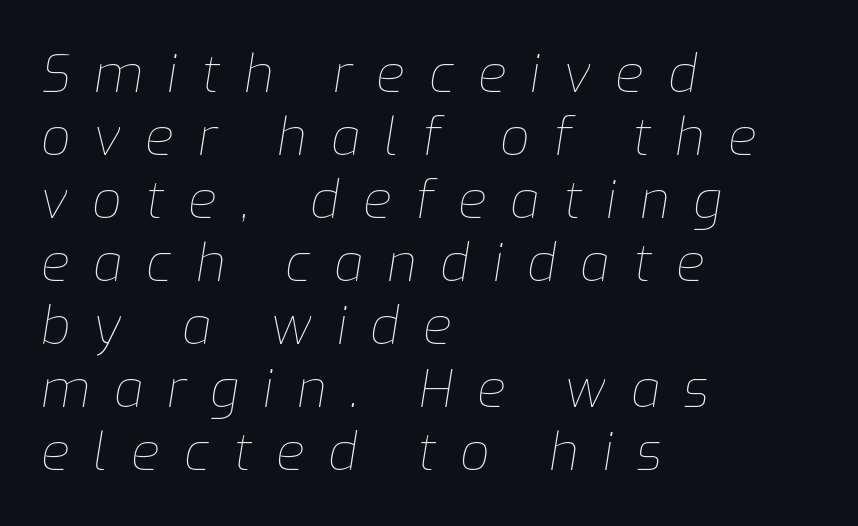
Q: Is the text bold? A: No.
Q: Is the text italic (slanted)? A: Yes, it leans right by about 9 degrees.
Q: Is the text underlined? A: No.
Q: How is the paragraph aligned? A: Left-aligned.
Q: Is the spacing between letters normal or unusually wide? A: Unusually wide.
Q: Width (condensed, normal, or wide)? A: Normal.
Q: Stroke contrast? A: Low.
Q: x-height? A: Medium.
Q: Monospaced? A: No.
